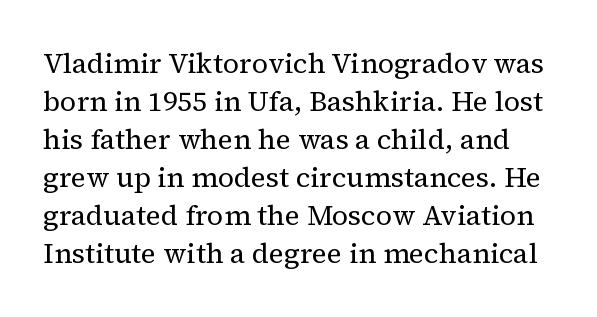
Q: Is the text bold? A: No.
Q: Is the text italic (slanted)? A: No, it is upright.
Q: Is the typeface a serif or a sans-serif typeface? A: Serif.
Q: Is the text underlined? A: No.
Q: Is the spacing between letters normal or unusually wide? A: Normal.
Q: Is the spacing between lines tight, normal or loose? A: Normal.
Q: Width (condensed, normal, or wide)? A: Normal.
Q: Stroke contrast? A: Medium.
Q: x-height? A: Medium.
Q: Monospaced? A: No.
